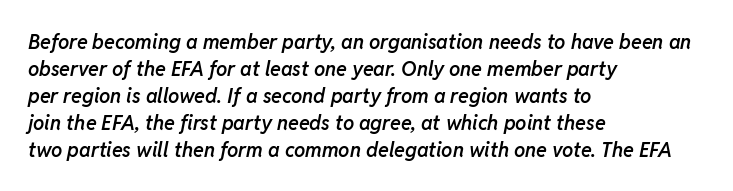
The image shows 20 px text type, italic (leaning right); set left-aligned, normal line spacing (1.35x), normal letter spacing, not underlined.
